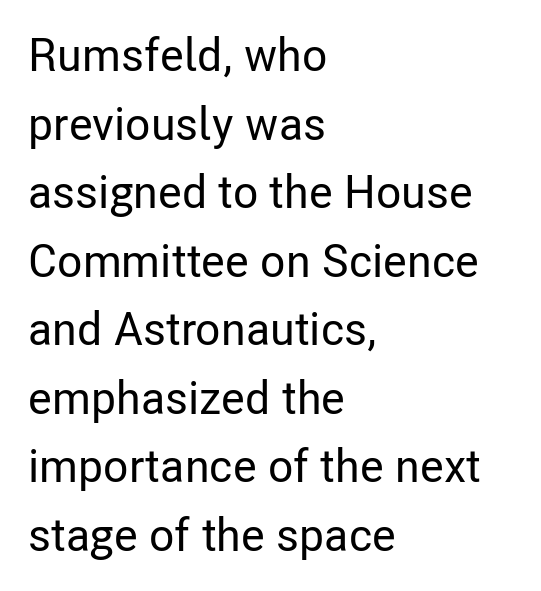
Q: Is the text italic (slanted)? A: No, it is upright.
Q: Is the typeface a serif or a sans-serif typeface? A: Sans-serif.
Q: Is the text underlined? A: No.
Q: How is the paragraph aligned? A: Left-aligned.
Q: Is the spacing between letters normal or unusually wide? A: Normal.
Q: Is the spacing between lines tight, normal or loose? A: Normal.
Q: Width (condensed, normal, or wide)? A: Condensed.
Q: Stroke contrast? A: Low.
Q: x-height? A: Medium.
Q: Monospaced? A: No.
